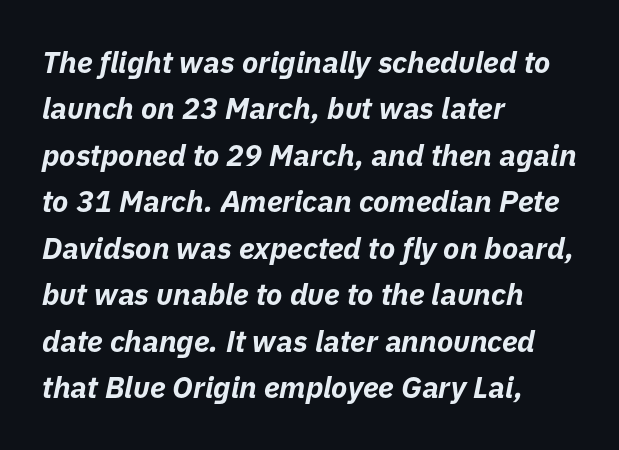
Q: Is the text bold? A: Yes.
Q: Is the text italic (slanted)? A: Yes, it leans right by about 11 degrees.
Q: Is the text underlined? A: No.
Q: How is the paragraph aligned? A: Left-aligned.
Q: Is the spacing between letters normal or unusually wide? A: Normal.
Q: Is the spacing between lines tight, normal or loose? A: Normal.
Q: Width (condensed, normal, or wide)? A: Normal.
Q: Stroke contrast? A: Low.
Q: x-height? A: Medium.
Q: Monospaced? A: No.
